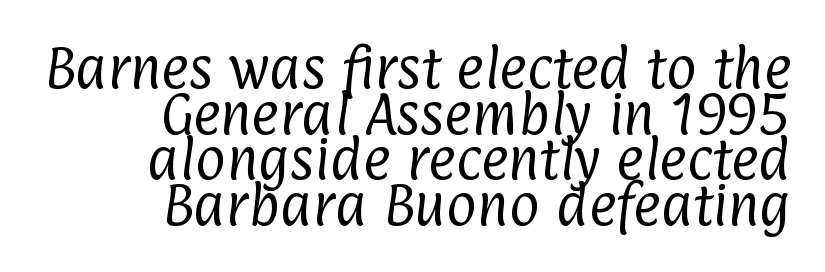
Q: Is the text bold? A: No.
Q: Is the typeface a serif or a sans-serif typeface? A: Sans-serif.
Q: Is the text underlined? A: No.
Q: How is the paragraph aligned? A: Right-aligned.
Q: Is the spacing between letters normal or unusually wide? A: Normal.
Q: Is the spacing between lines tight, normal or loose? A: Tight.
Q: Width (condensed, normal, or wide)? A: Condensed.
Q: Stroke contrast? A: Low.
Q: x-height? A: Medium.
Q: Monospaced? A: No.
